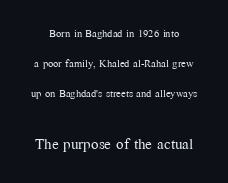
The image shows 20 px text type, upright; set loose line spacing (2.16x), normal letter spacing, not underlined; the second (bottom) block is 1.43x larger.
